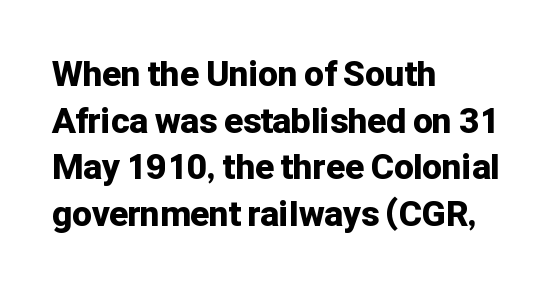
The image shows 35 px bold sans-serif type, upright; set left-aligned, normal line spacing (1.33x), normal letter spacing, not underlined; low stroke contrast and a medium x-height.
